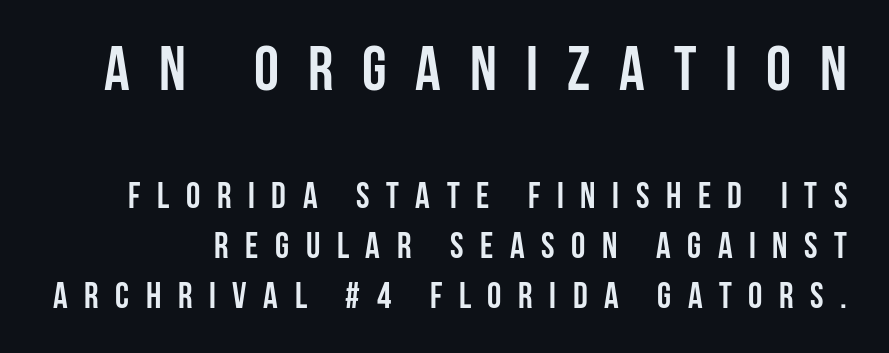
Normally led — the rows are evenly, conventionally spaced. Nope, no serifs anywhere on these letters. Check under the words: just untouched page. How heavy is the stroke? Heavy — this is a bold. Does the lettering tilt? It doesn't — this is upright. Tracking here is generous; glyphs stand well apart from one another.
